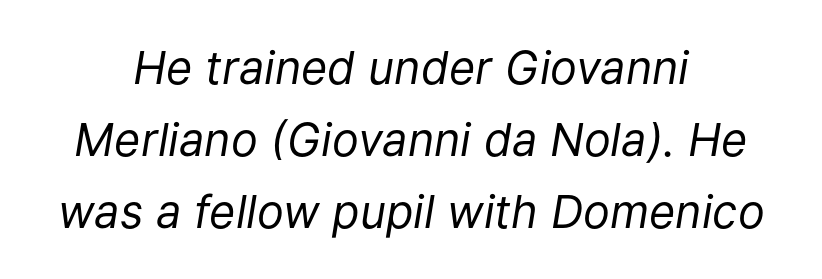
The image shows 45 px regular-weight type, italic (leaning right); set centered, normal line spacing (1.6x), normal letter spacing, not underlined; low stroke contrast and a medium x-height.
